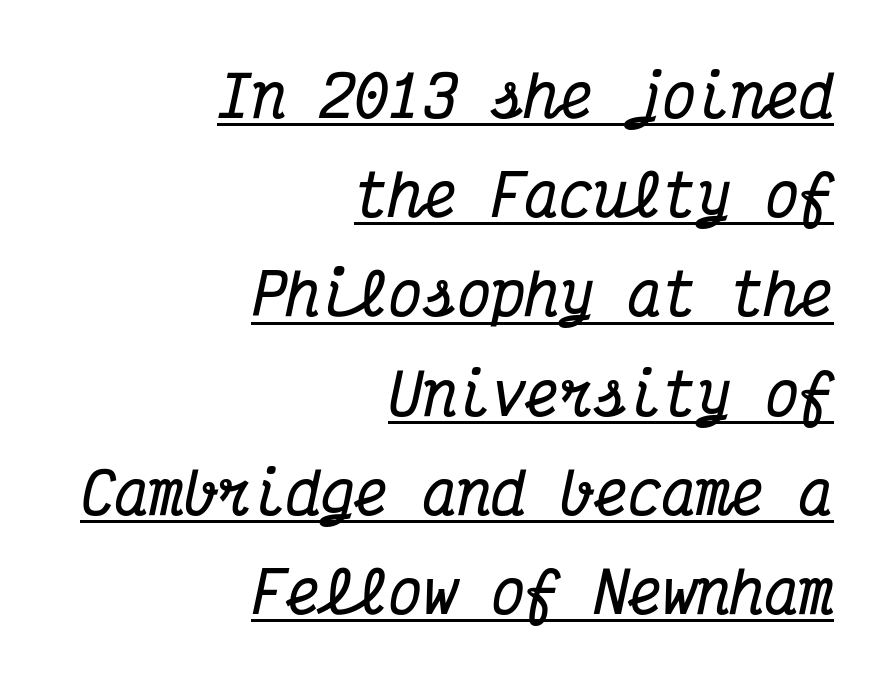
{"serif": "yes", "italic": "yes", "lean": "right", "slant_degrees": 12, "bold": "yes", "weight": "bold", "width": "condensed", "stroke_contrast": "medium", "x_height": "medium", "monospaced": "yes", "underline": "yes", "align": "right", "line_spacing_ratio": 1.74, "letter_spacing": "normal", "letter_spacing_em": 0.0, "glyph_px": 57}
